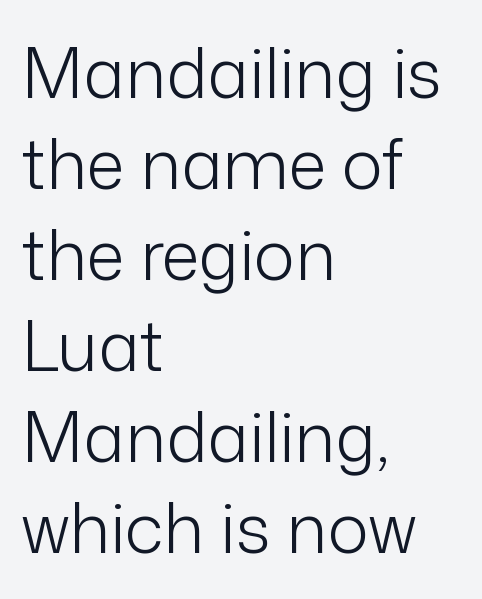
{"serif": "no", "italic": "no", "bold": "no", "weight": "light", "width": "normal", "stroke_contrast": "low", "x_height": "medium", "monospaced": "no", "underline": "no", "align": "left", "line_spacing": "normal", "line_spacing_ratio": 1.32, "letter_spacing": "normal", "letter_spacing_em": 0.0, "glyph_px": 69}
